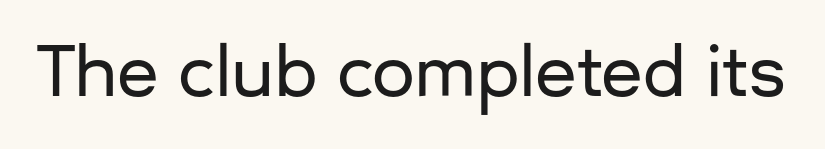
Q: Is the text italic (slanted)? A: No, it is upright.
Q: Is the typeface a serif or a sans-serif typeface? A: Sans-serif.
Q: Is the text underlined? A: No.
Q: Is the spacing between letters normal or unusually wide? A: Normal.
Q: Width (condensed, normal, or wide)? A: Normal.
Q: Stroke contrast? A: Low.
Q: x-height? A: Medium.
Q: Monospaced? A: No.
